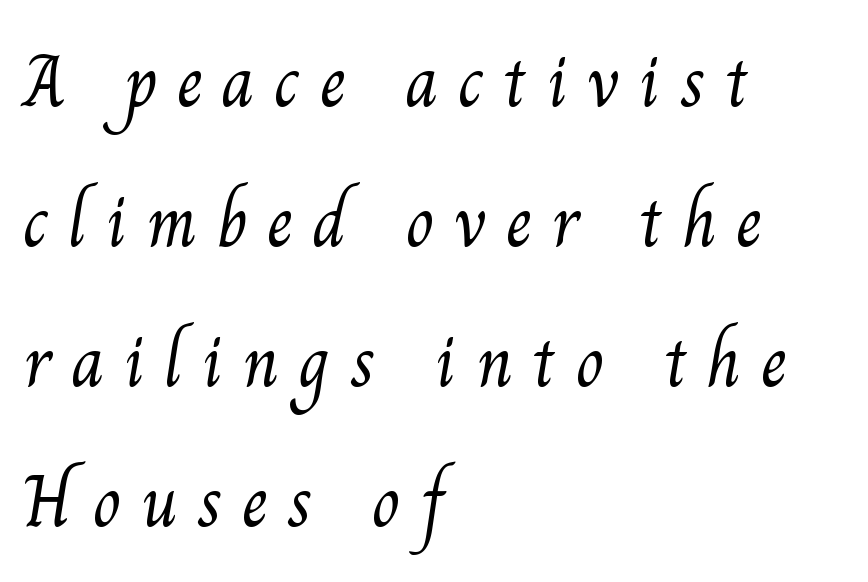
{"serif": "yes", "bold": "no", "weight": "light", "width": "normal", "stroke_contrast": "medium", "x_height": "small", "monospaced": "no", "underline": "no", "align": "left", "line_spacing_ratio": 1.89, "letter_spacing": "wide", "letter_spacing_em": 0.26, "glyph_px": 74}
